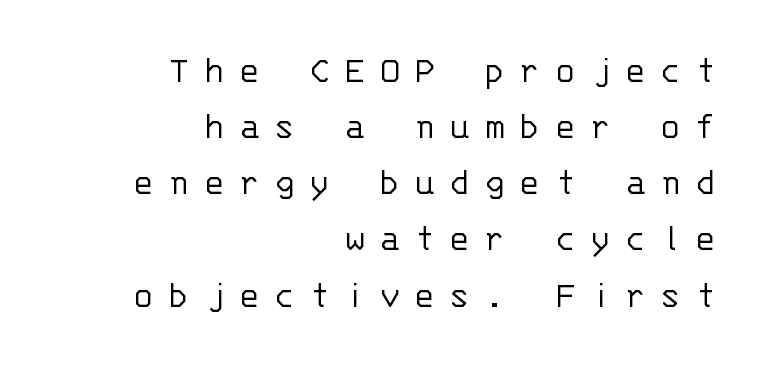
{"serif": "no", "italic": "no", "bold": "no", "weight": "light", "width": "normal", "stroke_contrast": "low", "x_height": "large", "monospaced": "yes", "underline": "no", "align": "right", "line_spacing": "normal", "line_spacing_ratio": 1.44, "letter_spacing": "wide", "letter_spacing_em": 0.36, "glyph_px": 39}
